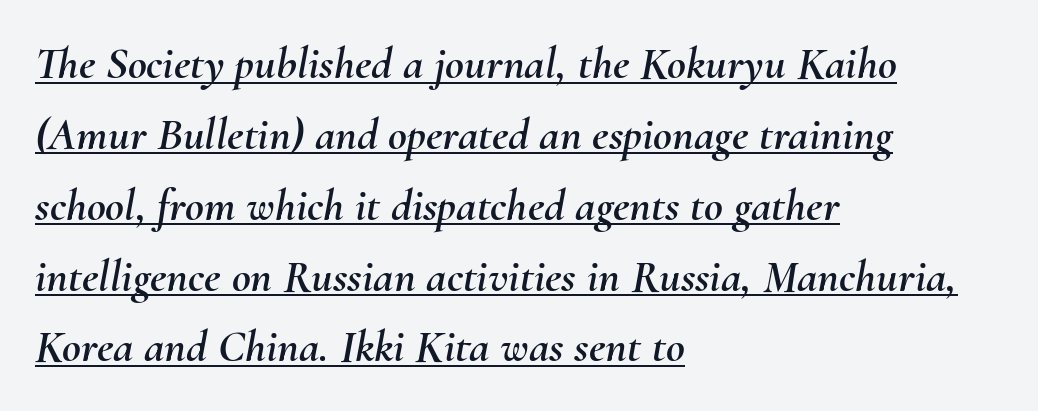
The image shows 46 px text type, italic (leaning right); set left-aligned, normal line spacing (1.54x), normal letter spacing, underlined; medium stroke contrast and a small x-height.
